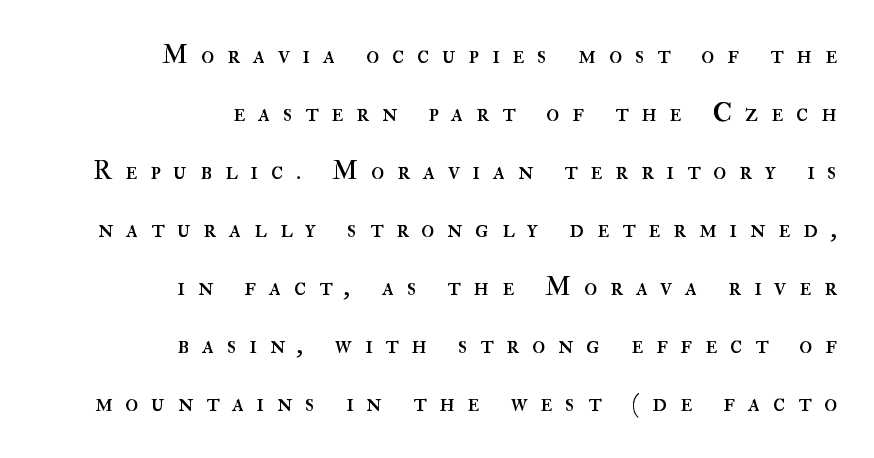
The words here are not underlined. Widely set lines give the paragraph a tall, airy silhouette. Does the copy run flush right? Yes — the right margin is perfectly even. Display-style spreading of the glyphs; the letterfit is very open. Designer's note — italics off, roman on.
